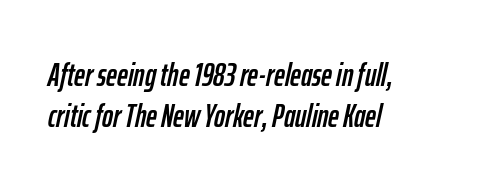
Each row of text sits above clean, open space. Every row of glyphs begins at an identical x-position on the left. Observe the lean: these are italic letterforms. Compared with typical body copy, the letter spacing here is the same.
